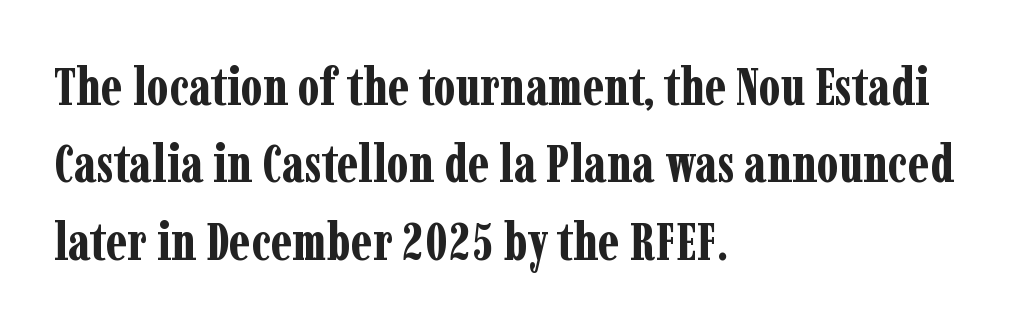
{"serif": "yes", "italic": "no", "bold": "yes", "weight": "bold", "width": "condensed", "stroke_contrast": "low", "x_height": "medium", "monospaced": "no", "underline": "no", "align": "left", "line_spacing": "normal", "line_spacing_ratio": 1.46, "letter_spacing": "normal", "letter_spacing_em": 0.0, "glyph_px": 53}
